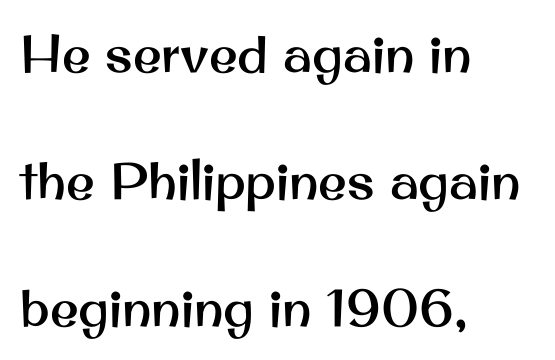
The image shows 52 px sans-serif type, upright; set left-aligned, loose line spacing (2.44x), normal letter spacing, not underlined; medium stroke contrast and a small x-height.
